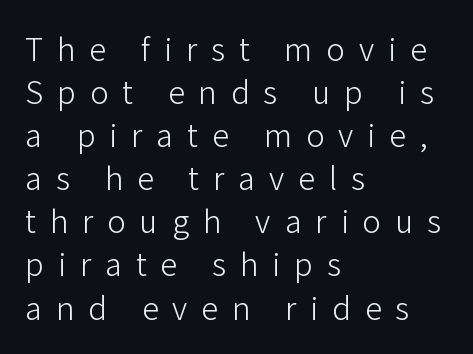
The image shows 31 px light sans-serif type, upright; set left-aligned, normal line spacing (1.39x), unusually wide letter spacing (+0.45 em), not underlined; low stroke contrast and a medium x-height.
